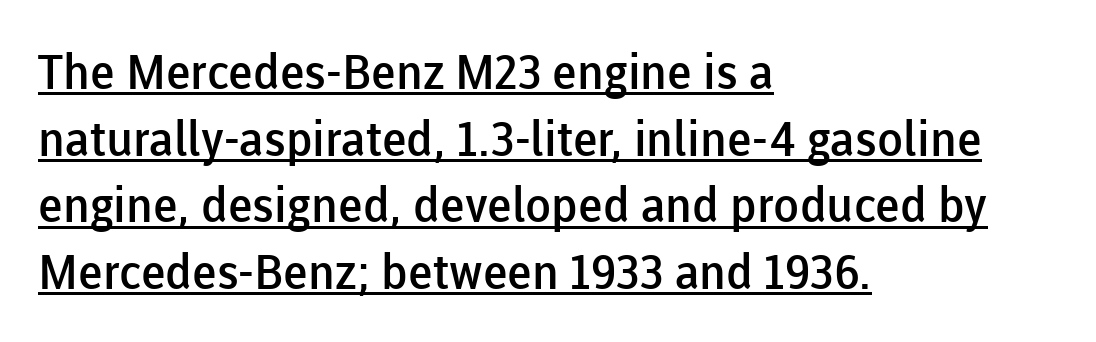
Moderately thickened strokes mark this as semibold type. This sample has the flowing, uneven cadence of proportional lettering. Check where the strokes stop: nothing finishes them off — pure sans. Style check: upright.
